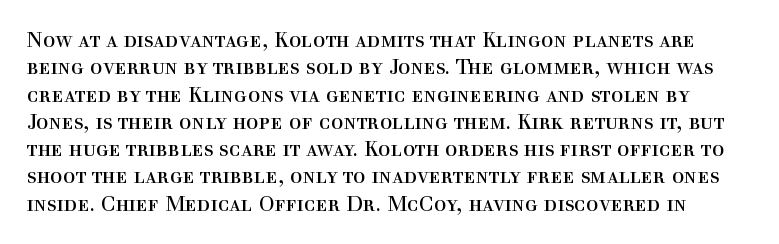
{"italic": "no", "bold": "no", "underline": "no", "line_spacing": "normal", "line_spacing_ratio": 1.3, "letter_spacing": "normal", "letter_spacing_em": 0.0, "glyph_px": 21}
